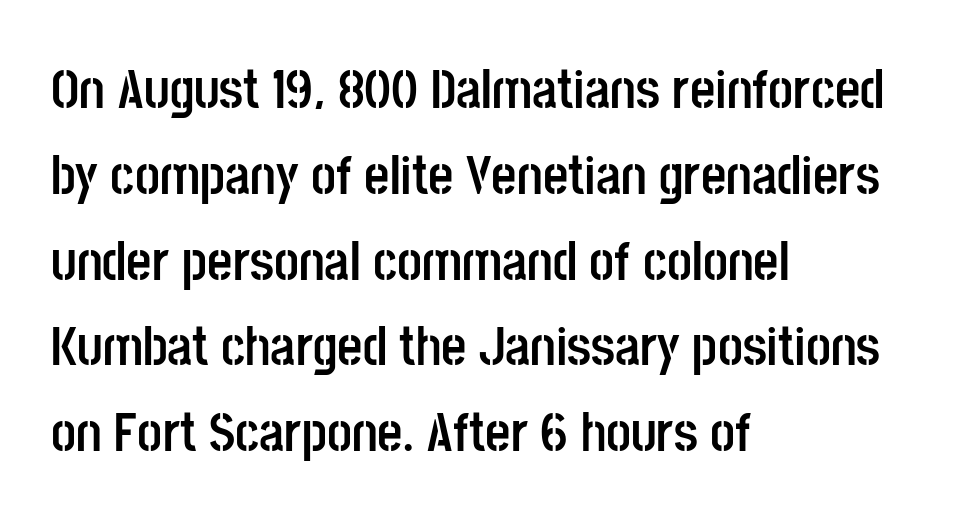
All the whitespace from short lines collects on the right. Varying glyph widths throughout — classic text-font behaviour. Notice how thick the strokes are: this is what a full bold looks like. Letter spacing: default. Observe the absence of serifs on each vertical stroke in this sample.
